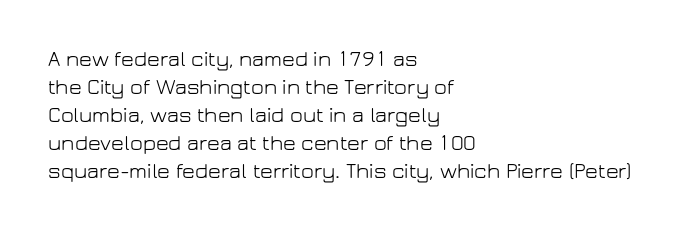
Q: Is the text bold? A: No.
Q: Is the text italic (slanted)? A: No, it is upright.
Q: Is the text underlined? A: No.
Q: How is the paragraph aligned? A: Left-aligned.
Q: Is the spacing between letters normal or unusually wide? A: Normal.
Q: Is the spacing between lines tight, normal or loose? A: Normal.
